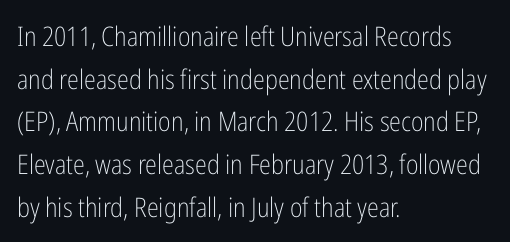
The image shows 27 px text type, upright; set left-aligned, normal line spacing (1.58x), normal letter spacing, not underlined.
